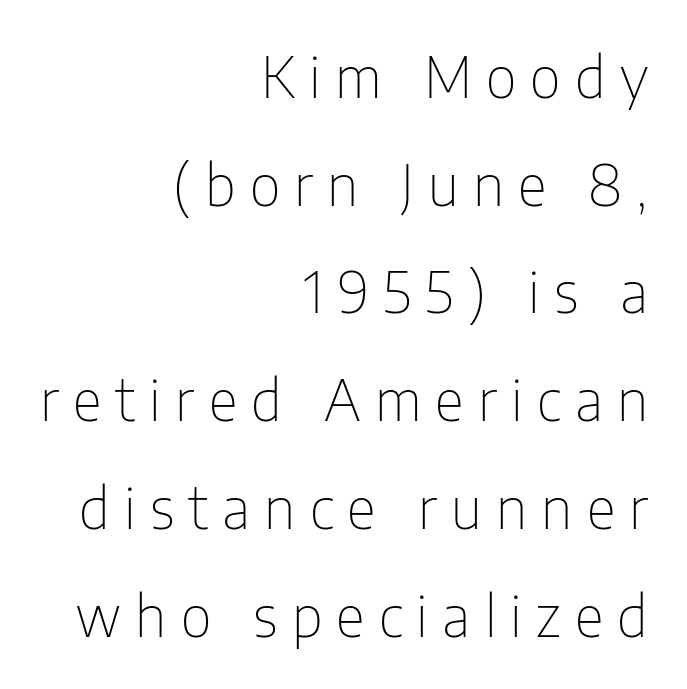
{"serif": "no", "italic": "no", "bold": "no", "weight": "thin", "width": "condensed", "stroke_contrast": "low", "x_height": "medium", "monospaced": "no", "underline": "no", "align": "right", "line_spacing_ratio": 1.89, "letter_spacing": "wide", "letter_spacing_em": 0.25, "glyph_px": 57}
